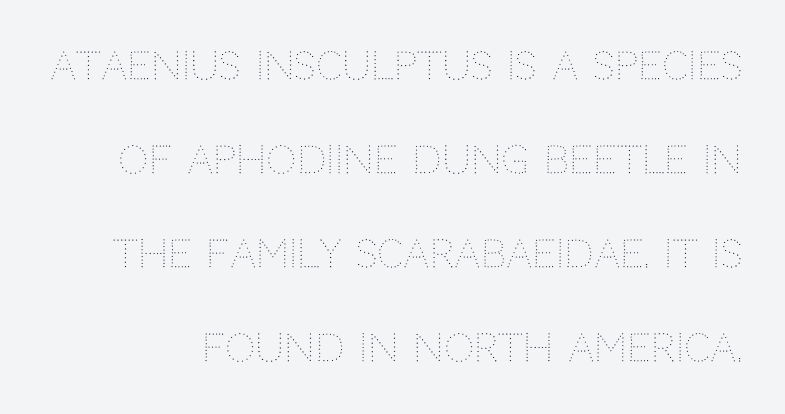
Q: Is the text bold? A: No.
Q: Is the text italic (slanted)? A: No, it is upright.
Q: Is the text underlined? A: No.
Q: Is the spacing between letters normal or unusually wide? A: Normal.
Q: Is the spacing between lines tight, normal or loose? A: Loose.
Q: Width (condensed, normal, or wide)? A: Normal.
Q: Stroke contrast? A: Medium.
Q: x-height? A: Large.
Q: Monospaced? A: No.
